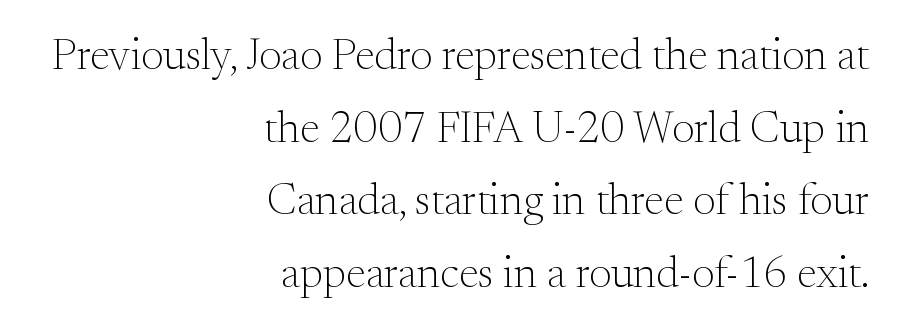
Standard letterfit; no display-style spreading of the glyphs. Character widths vary here, with narrow letters taking less room than wide ones. The designer went with a serif here, giving each stem small feet. Rows of type keep a routine distance in the vertical direction. The strokes are not fattened; the text isn't bold. Posture: upright roman.
